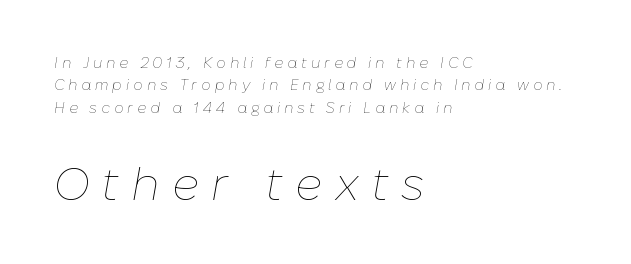
{"italic": "yes", "lean": "right", "slant_degrees": 10, "bold": "no", "weight": "thin", "width": "normal", "stroke_contrast": "low", "x_height": "medium", "monospaced": "no", "underline": "no", "align": "left", "line_spacing": "normal", "line_spacing_ratio": 1.5, "letter_spacing": "wide", "letter_spacing_em": 0.26, "larger_block": "second", "size_ratio": 3.07, "glyph_px": 46}
